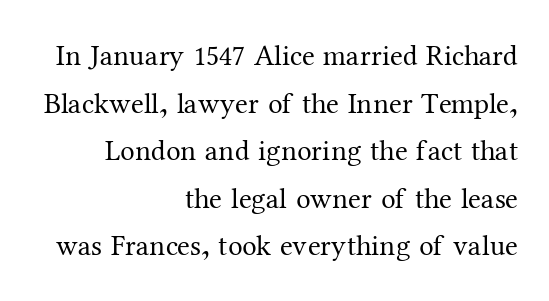
Look at the tracking — it's just the regular setting, nothing added. This rendering features lettering with no underline. No extra ink here — the face is not bold. Baseline-to-baseline distance is the conventional proportion of letter height.
